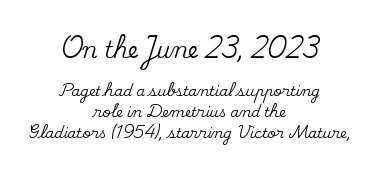
The face used here is rendered with its standard letterfit. Vertical spacing — default. Just letters on the line, the space beneath them empty. Size contrast runs from large at the top to small at the bottom.
